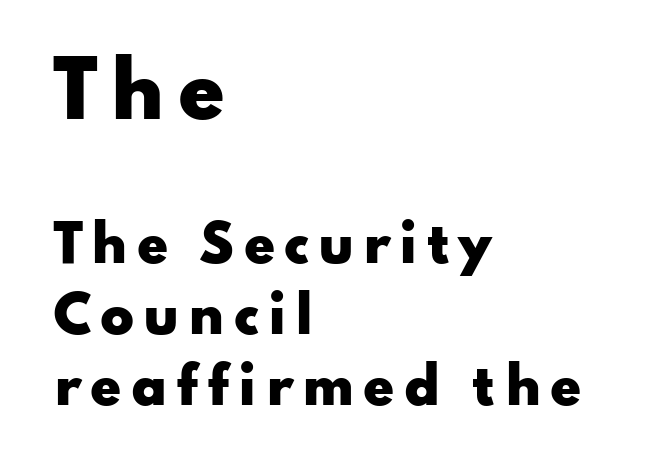
The image shows 75 px heavy, wide sans-serif type, upright; set left-aligned, normal line spacing (1.42x), not underlined; the first (top) block is 1.5x larger; low stroke contrast and a small x-height.
